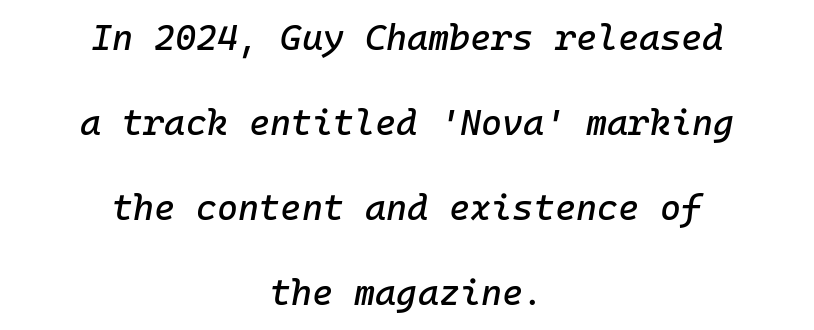
The image shows 36 px text type, italic (leaning right), monospaced; set centered, loose line spacing (2.36x), normal letter spacing, not underlined; low stroke contrast and a medium x-height.
